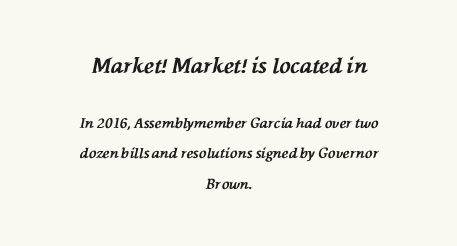
This sample is center-justified, so both line endings float freely. The rendering uses a large line-height, opening up the rows. This layout puts the oversized block above and the modest block below. This is heavy type, rendered in bold. You can tell it's italic because the verticals aren't actually vertical.
